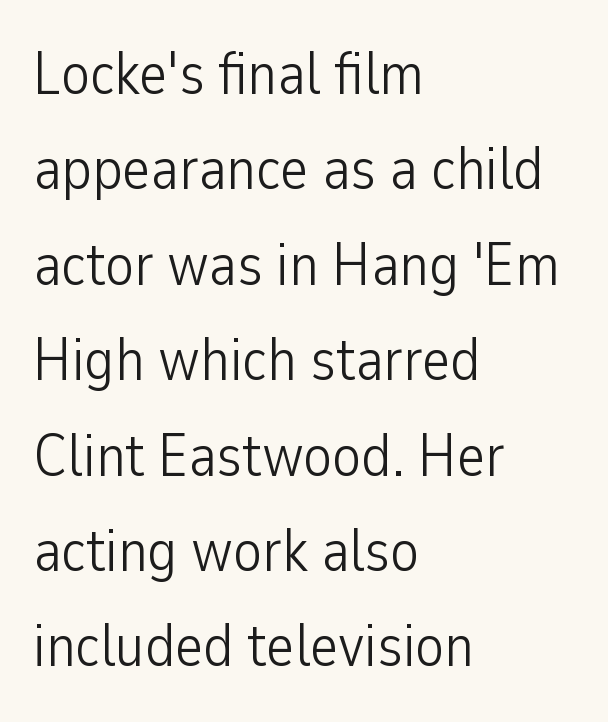
The image shows 60 px light, condensed sans-serif type, upright; set left-aligned, normal line spacing (1.59x), normal letter spacing, not underlined; low stroke contrast and a medium x-height.
